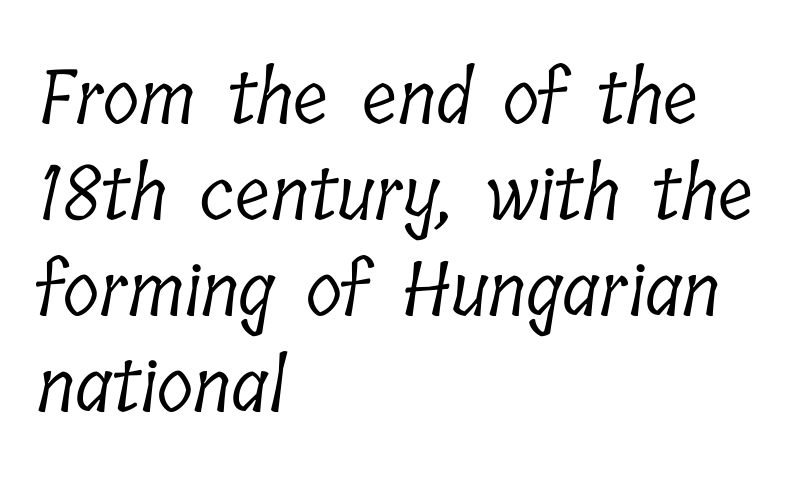
{"serif": "yes", "bold": "no", "weight": "light", "width": "condensed", "stroke_contrast": "low", "x_height": "medium", "monospaced": "no", "underline": "no", "align": "left", "line_spacing": "normal", "line_spacing_ratio": 1.28, "letter_spacing": "normal", "letter_spacing_em": 0.0, "glyph_px": 75}
